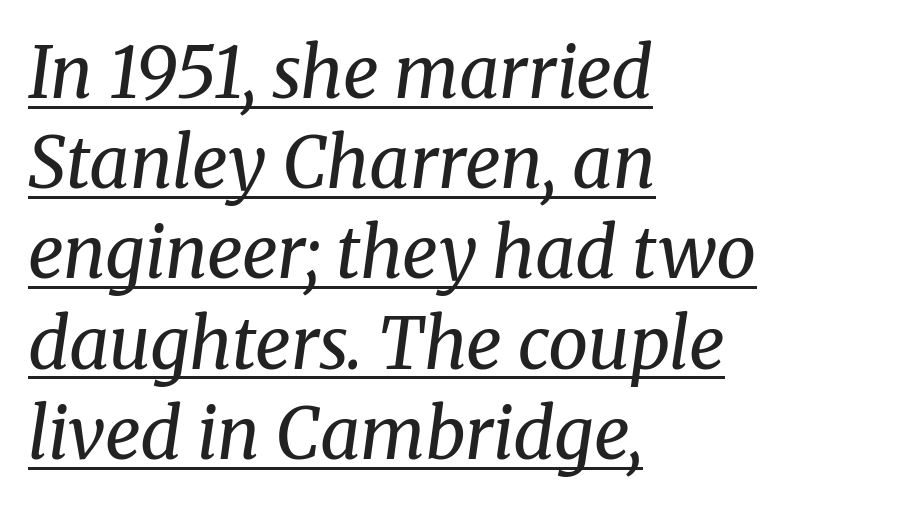
The image shows 71 px regular-weight serif type, italic (leaning right); set left-aligned, normal line spacing (1.27x), normal letter spacing, underlined; medium stroke contrast and a medium x-height.
